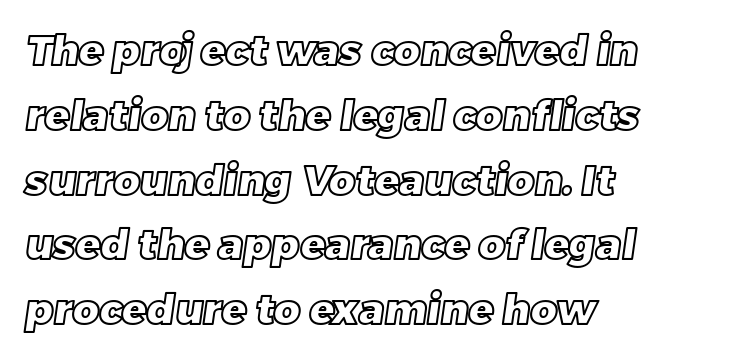
Q: Is the text underlined? A: No.
Q: How is the paragraph aligned? A: Left-aligned.
Q: Is the spacing between letters normal or unusually wide? A: Normal.
Q: Is the spacing between lines tight, normal or loose? A: Normal.
Q: Width (condensed, normal, or wide)? A: Normal.
Q: x-height? A: Large.
Q: Monospaced? A: No.
